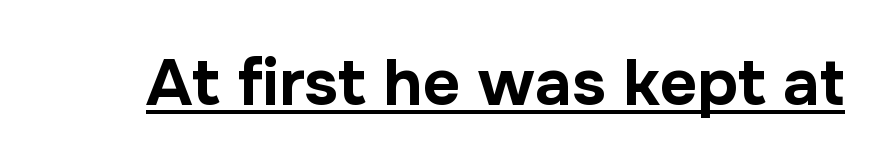
Q: Is the text bold? A: Yes.
Q: Is the text italic (slanted)? A: No, it is upright.
Q: Is the typeface a serif or a sans-serif typeface? A: Sans-serif.
Q: Is the text underlined? A: Yes.
Q: Is the spacing between letters normal or unusually wide? A: Normal.
Q: Width (condensed, normal, or wide)? A: Normal.
Q: Stroke contrast? A: Low.
Q: x-height? A: Medium.
Q: Monospaced? A: No.
